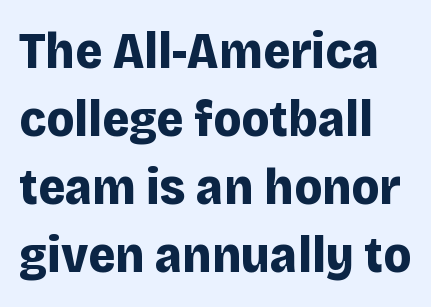
{"serif": "no", "italic": "no", "bold": "yes", "weight": "bold", "width": "normal", "stroke_contrast": "low", "x_height": "large", "monospaced": "no", "underline": "no", "line_spacing": "normal", "line_spacing_ratio": 1.31, "letter_spacing": "normal", "letter_spacing_em": 0.0, "glyph_px": 52}
